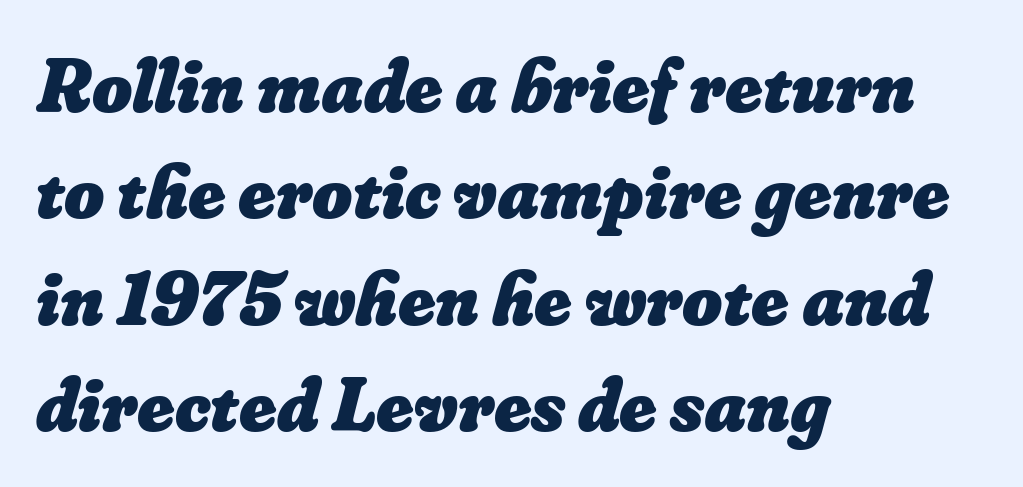
Q: Is the text bold? A: Yes.
Q: Is the text underlined? A: No.
Q: How is the paragraph aligned? A: Left-aligned.
Q: Is the spacing between letters normal or unusually wide? A: Normal.
Q: Is the spacing between lines tight, normal or loose? A: Normal.
Q: Width (condensed, normal, or wide)? A: Normal.
Q: Stroke contrast? A: Low.
Q: x-height? A: Small.
Q: Monospaced? A: No.
